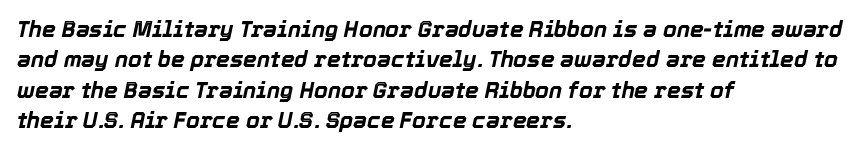
{"italic": "yes", "lean": "right", "slant_degrees": 12, "bold": "yes", "underline": "no", "align": "left", "line_spacing": "normal", "line_spacing_ratio": 1.38, "letter_spacing": "normal", "letter_spacing_em": 0.0, "glyph_px": 22}
